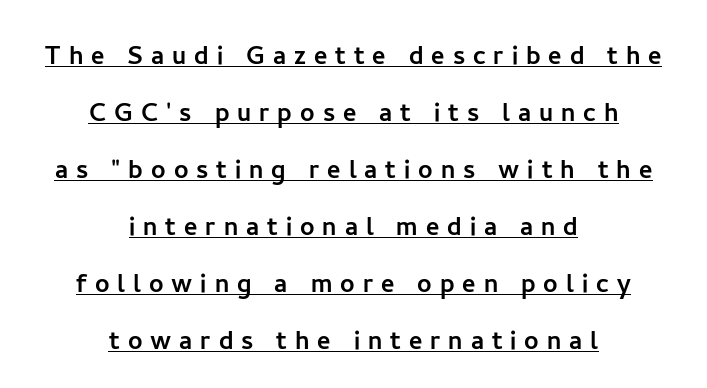
The words here are underlined. A student would call this center alignment; a typographer would say set centered. Honestly, the letter spacing is so wide it's the main thing you notice. The lettering stays uniformly vertical, giving the passage a roman look. The type family on display is of the sans-serif kind.
